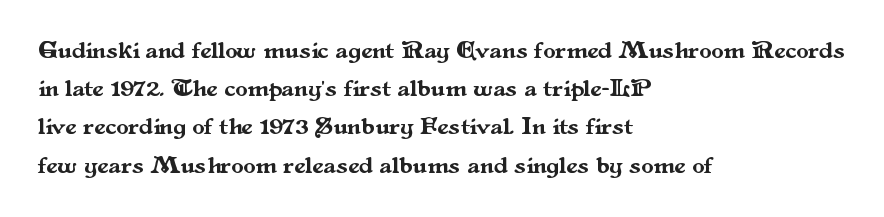
Descenders hang freely into open space. Teacher's note: observe the even left margin — that is flush-left alignment. The vertical gap from one line to the next is medium. If you drew a line through each stem, it would be perfectly vertical. The letters sit at their default tracking, neither squeezed nor spread.
